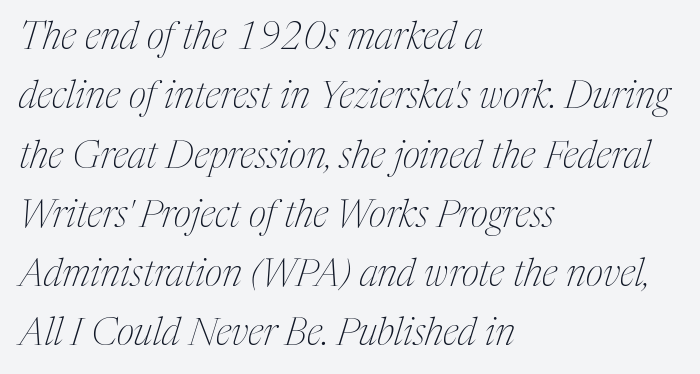
The image shows 38 px thin, condensed serif type, italic (leaning right); set left-aligned, normal line spacing (1.56x), normal letter spacing, not underlined; medium stroke contrast and a medium x-height.
